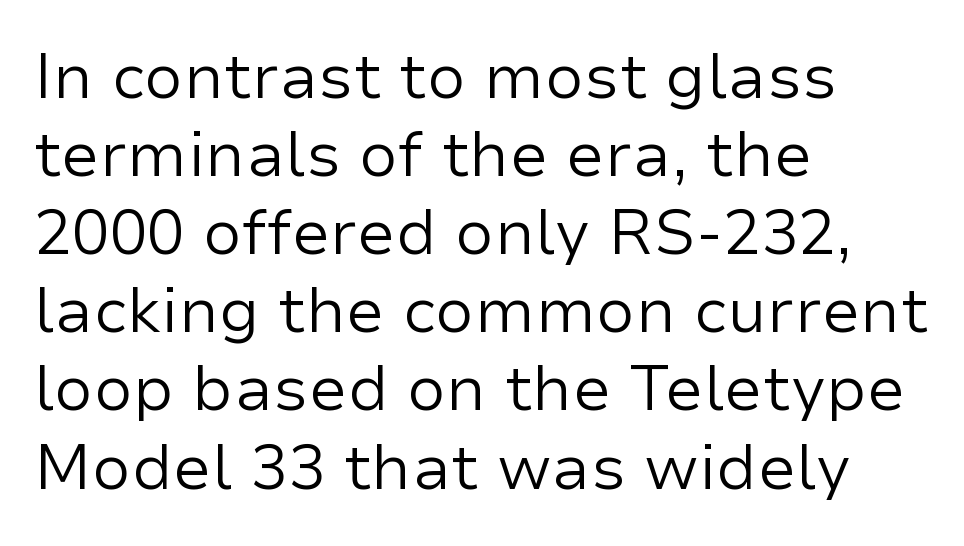
The image shows 63 px regular-weight sans-serif type, upright; set left-aligned, line spacing 1.24x, normal letter spacing, not underlined; low stroke contrast and a medium x-height.
